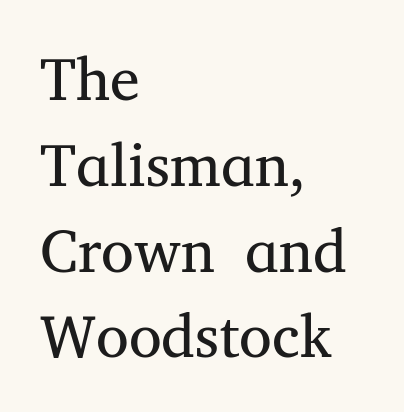
The rendering uses a moderate line-height, typical for paragraphs. The passage shown is typeset with a serif family. No heavy texture on the line: the type isn't bold. The string is rendered with underlining switched off. Nobody touched the tracking dial on this one. Nope, not italic — everything's standing straight.
